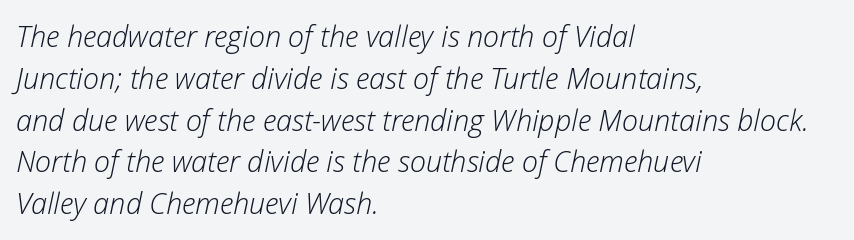
Q: Is the text bold? A: No.
Q: Is the text italic (slanted)? A: Yes, it leans right by about 12 degrees.
Q: Is the text underlined? A: No.
Q: How is the paragraph aligned? A: Left-aligned.
Q: Is the spacing between letters normal or unusually wide? A: Normal.
Q: Is the spacing between lines tight, normal or loose? A: Normal.
Q: Width (condensed, normal, or wide)? A: Normal.
Q: Stroke contrast? A: Low.
Q: x-height? A: Medium.
Q: Monospaced? A: No.
